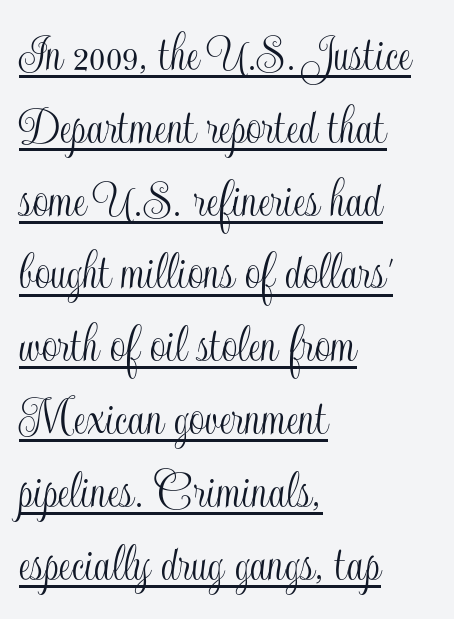
Q: Is the text italic (slanted)? A: Yes.
Q: Is the text underlined? A: Yes.
Q: How is the paragraph aligned? A: Left-aligned.
Q: Is the spacing between letters normal or unusually wide? A: Normal.
Q: Is the spacing between lines tight, normal or loose? A: Normal.
Q: Width (condensed, normal, or wide)? A: Condensed.
Q: x-height? A: Small.
Q: Monospaced? A: No.
